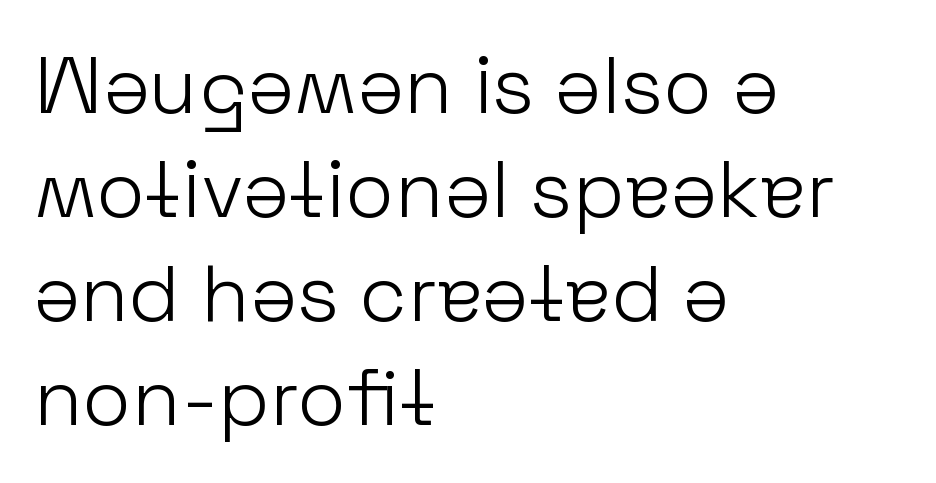
The image shows 80 px light sans-serif type, upright; set left-aligned, normal line spacing (1.3x), normal letter spacing, not underlined; low stroke contrast and a medium x-height.
